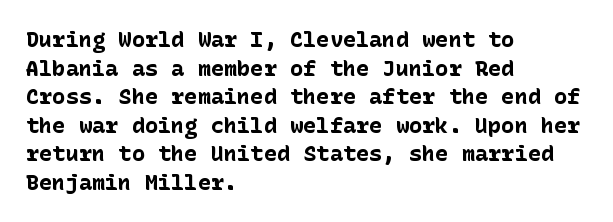
Teacher's note: observe the even left margin — that is flush-left alignment. You can tell it's not italic because the verticals are truly vertical. Words float on clear page, feet unadorned. The letterforms sit shoulder to shoulder at normal distance.
